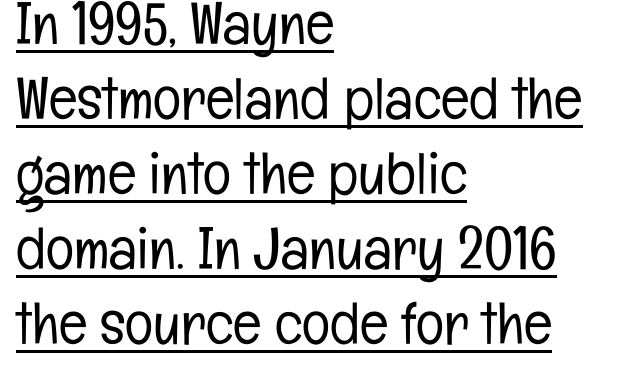
Q: Is the text bold? A: No.
Q: Is the text italic (slanted)? A: No, it is upright.
Q: Is the typeface a serif or a sans-serif typeface? A: Sans-serif.
Q: Is the text underlined? A: Yes.
Q: How is the paragraph aligned? A: Left-aligned.
Q: Is the spacing between letters normal or unusually wide? A: Normal.
Q: Is the spacing between lines tight, normal or loose? A: Normal.
Q: Width (condensed, normal, or wide)? A: Condensed.
Q: Stroke contrast? A: Low.
Q: x-height? A: Medium.
Q: Monospaced? A: No.
